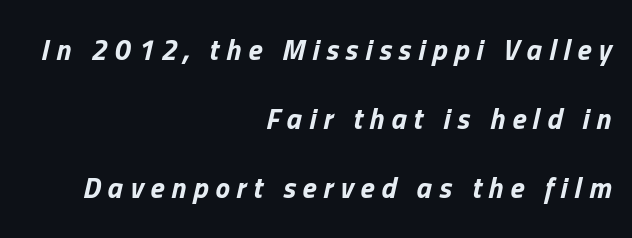
Typographic density is high because the face is bold. The rendering anchors every line to the right-hand side. Emphasis-style slanted type is in use. Note the varied advance widths — an 'i' is clearly narrower than an 'm'.
